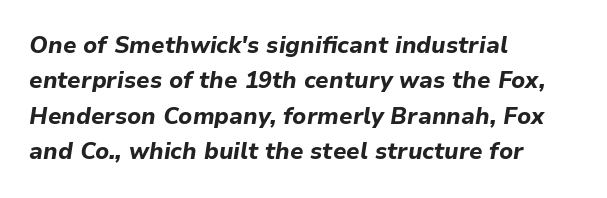
The image shows 23 px bold type, italic (leaning right); set left-aligned, normal line spacing (1.54x), normal letter spacing, not underlined.
